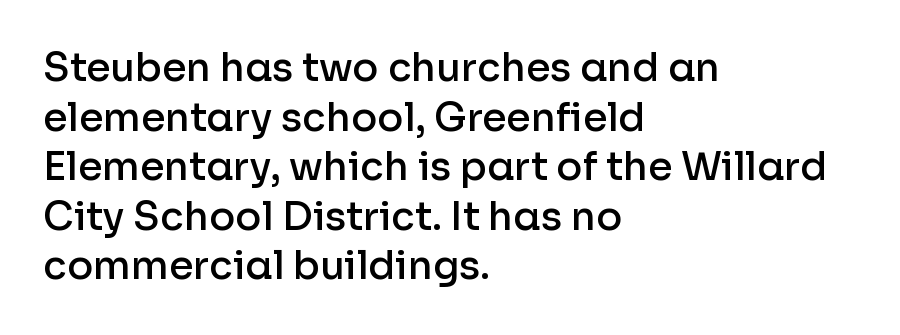
Q: Is the text bold? A: Semi-bold.
Q: Is the text italic (slanted)? A: No, it is upright.
Q: Is the typeface a serif or a sans-serif typeface? A: Sans-serif.
Q: Is the text underlined? A: No.
Q: How is the paragraph aligned? A: Left-aligned.
Q: Is the spacing between letters normal or unusually wide? A: Normal.
Q: Is the spacing between lines tight, normal or loose? A: Normal.
Q: Width (condensed, normal, or wide)? A: Normal.
Q: Stroke contrast? A: Low.
Q: x-height? A: Medium.
Q: Monospaced? A: No.
